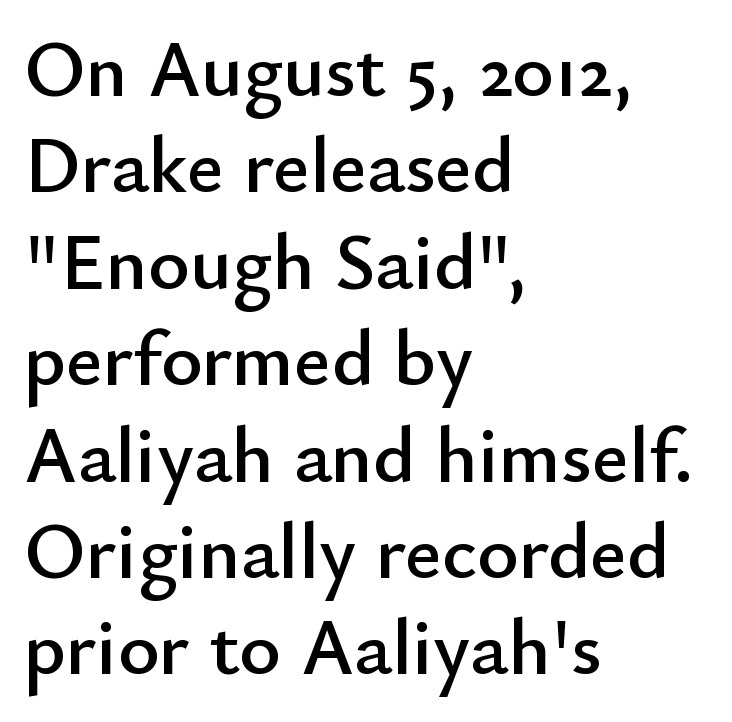
Q: Is the text italic (slanted)? A: No, it is upright.
Q: Is the typeface a serif or a sans-serif typeface? A: Sans-serif.
Q: Is the text underlined? A: No.
Q: How is the paragraph aligned? A: Left-aligned.
Q: Is the spacing between letters normal or unusually wide? A: Normal.
Q: Width (condensed, normal, or wide)? A: Normal.
Q: Stroke contrast? A: Low.
Q: x-height? A: Small.
Q: Monospaced? A: No.
